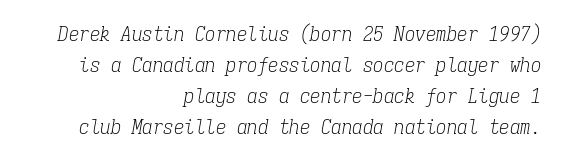
Q: Is the text bold? A: No.
Q: Is the text italic (slanted)? A: Yes, it leans right by about 9 degrees.
Q: Is the text underlined? A: No.
Q: How is the paragraph aligned? A: Right-aligned.
Q: Is the spacing between letters normal or unusually wide? A: Normal.
Q: Is the spacing between lines tight, normal or loose? A: Normal.
